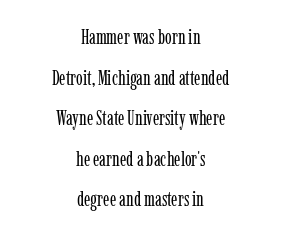
{"italic": "no", "bold": "no", "underline": "no", "align": "center", "line_spacing": "loose", "line_spacing_ratio": 2.03, "letter_spacing": "normal", "letter_spacing_em": 0.0, "glyph_px": 20}
